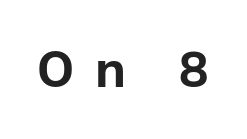
Q: Is the text bold? A: Yes.
Q: Is the text italic (slanted)? A: No, it is upright.
Q: Is the typeface a serif or a sans-serif typeface? A: Sans-serif.
Q: Is the text underlined? A: No.
Q: Is the spacing between letters normal or unusually wide? A: Unusually wide.
Q: Width (condensed, normal, or wide)? A: Normal.
Q: Stroke contrast? A: Low.
Q: x-height? A: Medium.
Q: Monospaced? A: No.
